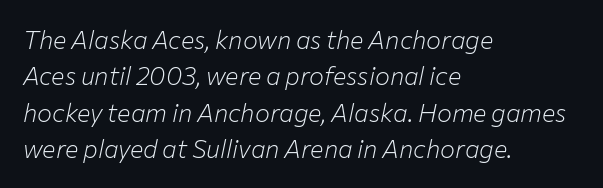
The image shows 25 px text type, italic (leaning right); set left-aligned, normal line spacing (1.46x), normal letter spacing, not underlined.
